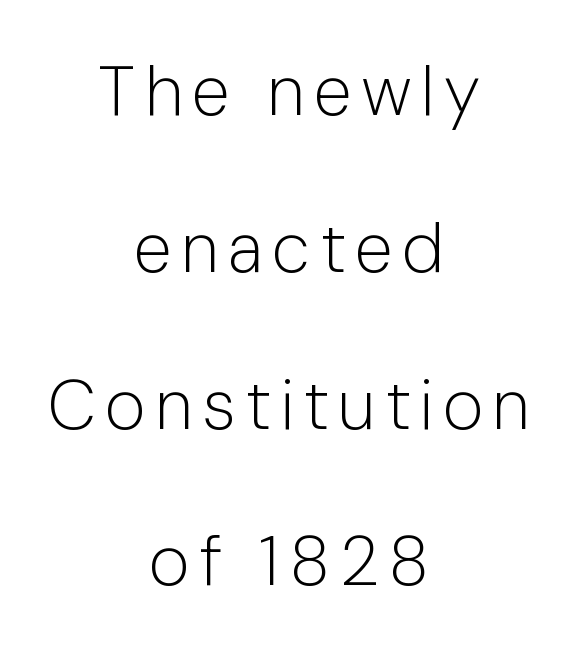
The image shows 70 px light sans-serif type, upright; set centered, loose line spacing (2.24x), not underlined; low stroke contrast and a medium x-height.
